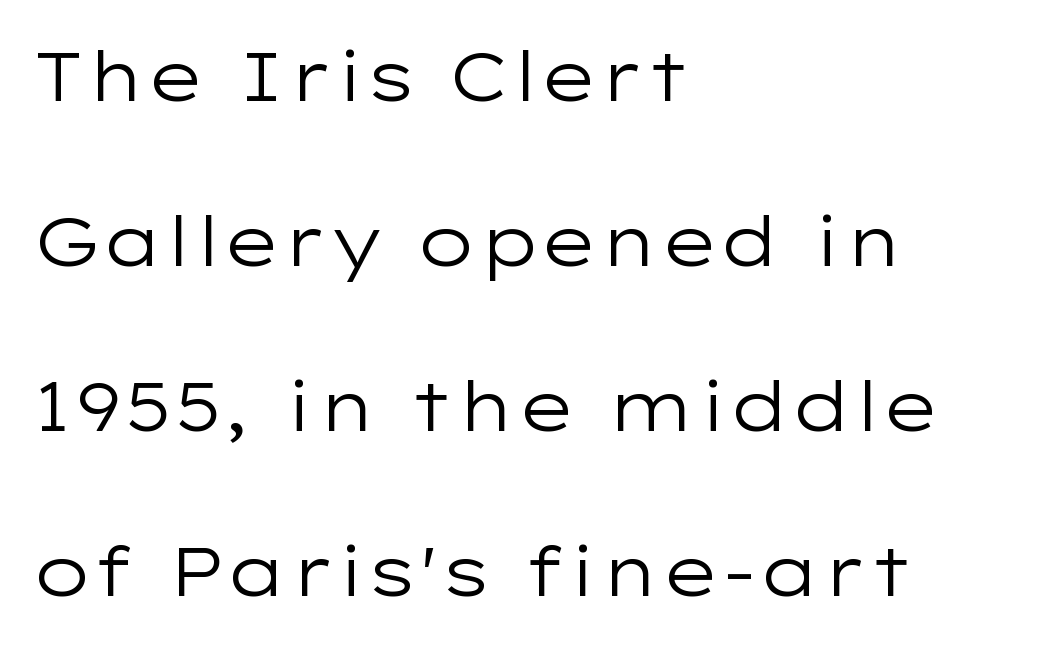
The image shows 69 px regular-weight, wide sans-serif type, upright; set left-aligned, loose line spacing (2.39x), normal letter spacing, not underlined; low stroke contrast and a medium x-height.
